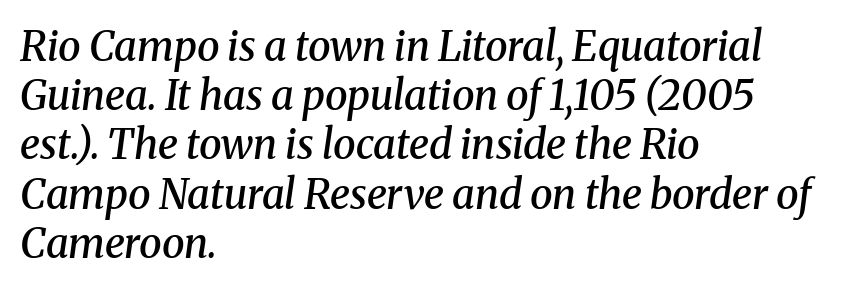
{"serif": "yes", "italic": "yes", "lean": "right", "slant_degrees": 8, "bold": "semi", "weight": "semibold", "width": "normal", "stroke_contrast": "medium", "x_height": "medium", "monospaced": "no", "underline": "no", "align": "left", "line_spacing_ratio": 1.2, "letter_spacing": "normal", "letter_spacing_em": 0.0, "glyph_px": 41}
